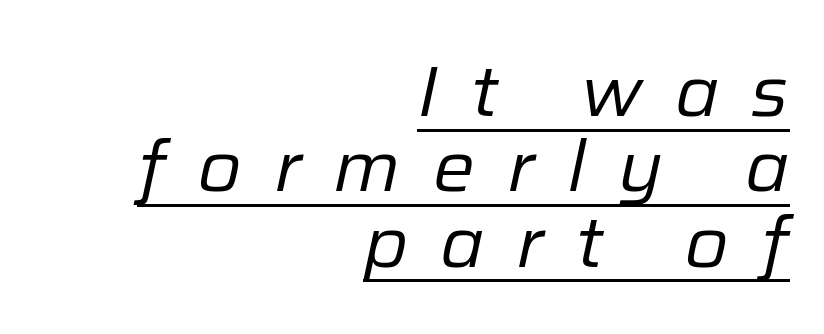
The image shows 71 px regular-weight type, italic (leaning right); set right-aligned, tight line spacing (1.06x), unusually wide letter spacing (+0.45 em), underlined; low stroke contrast and a medium x-height.
